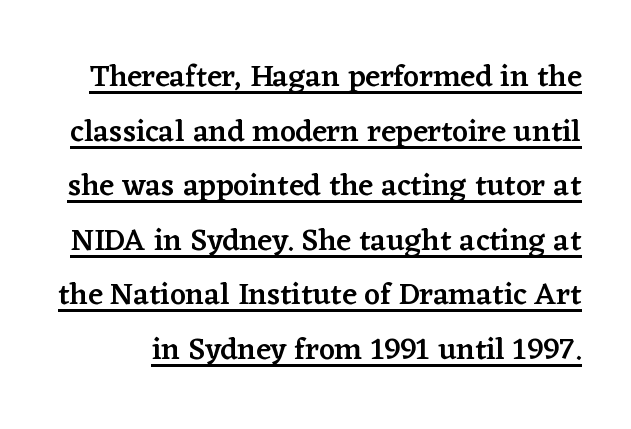
{"serif": "yes", "italic": "no", "bold": "semi", "weight": "semibold", "width": "normal", "stroke_contrast": "low", "x_height": "medium", "monospaced": "no", "underline": "yes", "line_spacing_ratio": 1.76, "letter_spacing": "normal", "letter_spacing_em": 0.0, "glyph_px": 31}
